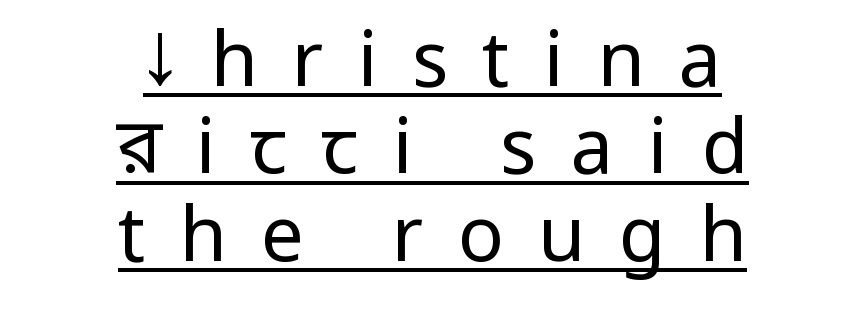
This sample has the flowing, uneven cadence of proportional lettering. This sample trades vertical openness for compactness between lines. Is the block centered? Yes — each line is placed symmetrically about the middle. This rendering features underlined lettering. No chunkiness to these letters — they're not bold.
